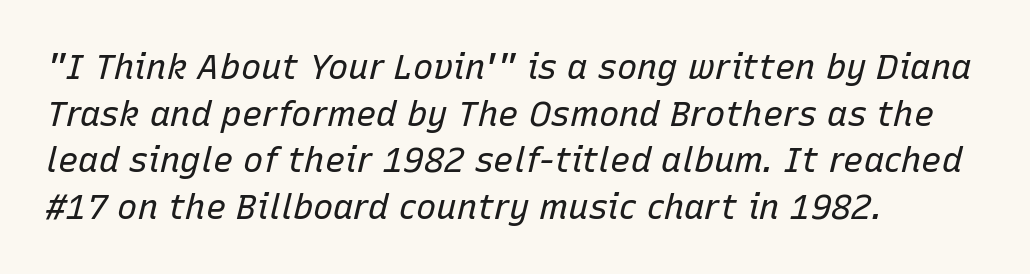
You could call the tracking neutral — neither tight nor loose. If you drew a line through each stem, it would be angled. These lines sit exactly where default settings would place them. Stems and bowls with no extra thickness — not bold. Looks like regular typesetting: each glyph gets only the width it needs.
